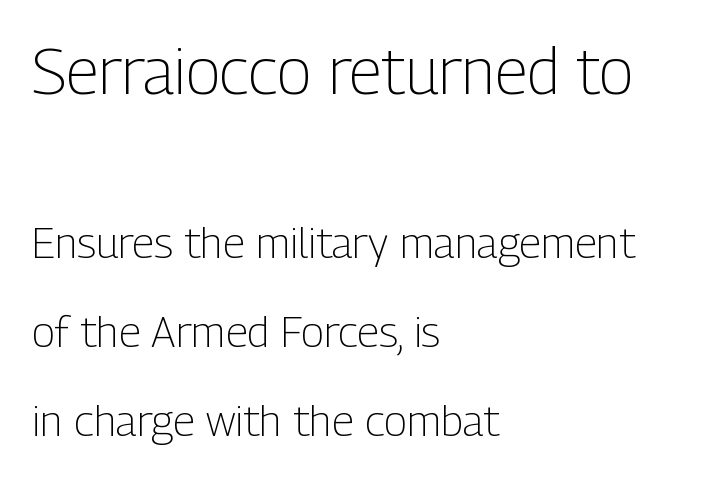
Q: Is the text bold? A: No.
Q: Is the text italic (slanted)? A: No, it is upright.
Q: Is the typeface a serif or a sans-serif typeface? A: Sans-serif.
Q: Is the text underlined? A: No.
Q: How is the paragraph aligned? A: Left-aligned.
Q: Is the spacing between letters normal or unusually wide? A: Normal.
Q: Is the spacing between lines tight, normal or loose? A: Loose.
Q: Which block of text is set in a larger size, the first (top) or the second (bottom)? A: The first (top) one.
Q: Width (condensed, normal, or wide)? A: Condensed.
Q: Stroke contrast? A: Low.
Q: x-height? A: Medium.
Q: Monospaced? A: No.
